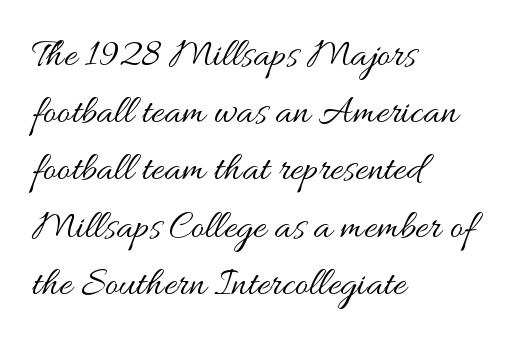
{"bold": "no", "weight": "regular", "width": "wide", "stroke_contrast": "medium", "x_height": "small", "monospaced": "no", "underline": "no", "align": "left", "line_spacing": "normal", "line_spacing_ratio": 1.43, "letter_spacing": "normal", "letter_spacing_em": 0.0, "glyph_px": 40}
